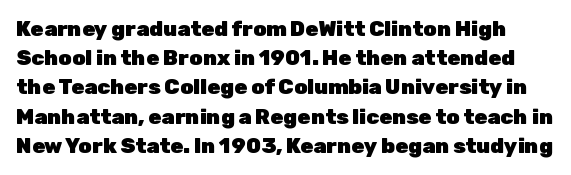
The image shows 21 px bold type, upright; set normal line spacing (1.39x), normal letter spacing, not underlined.
